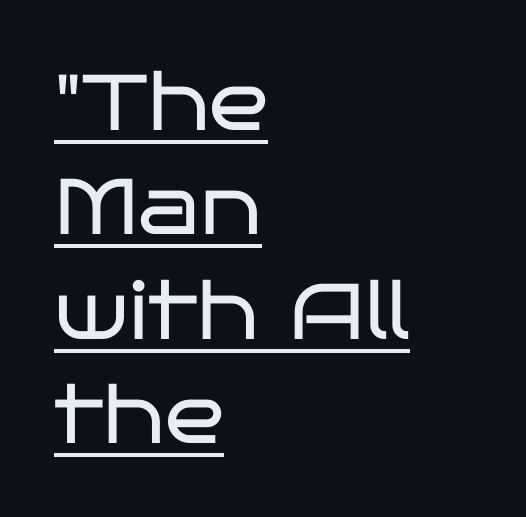
{"serif": "no", "italic": "no", "bold": "no", "weight": "regular", "width": "wide", "stroke_contrast": "low", "x_height": "large", "monospaced": "no", "underline": "yes", "align": "left", "line_spacing": "normal", "line_spacing_ratio": 1.32, "letter_spacing": "normal", "letter_spacing_em": 0.0, "glyph_px": 79}
